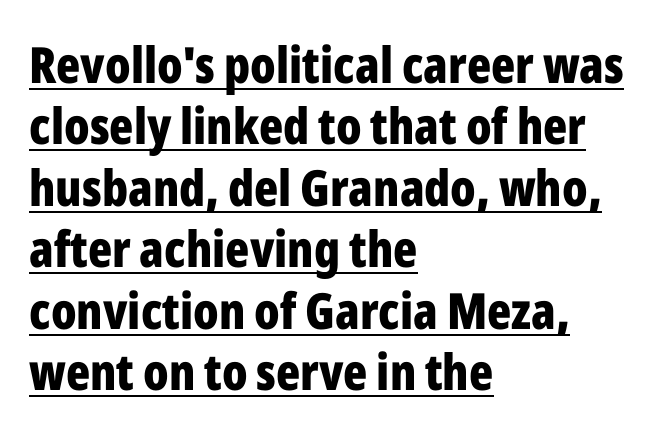
The image shows 50 px bold, condensed sans-serif type, upright; set left-aligned, line spacing 1.23x, normal letter spacing, underlined; low stroke contrast and a medium x-height.
